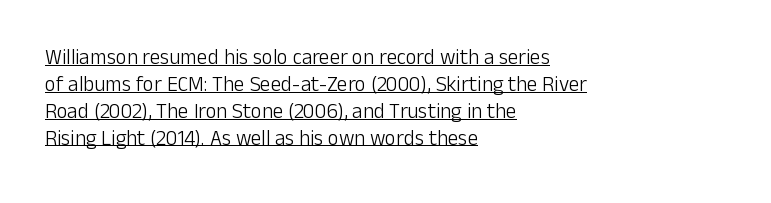
Notice how descenders clear the ascenders below comfortably — that's standard leading. Quick note: underline on. Italic? Not at all — the glyphs are vertical. Does extra space separate the letters? No, they use regular spacing.
